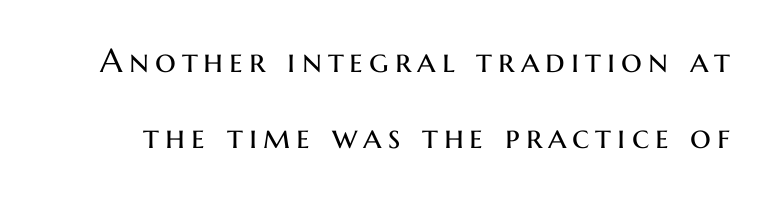
{"serif": "no", "italic": "no", "bold": "no", "weight": "regular", "width": "normal", "stroke_contrast": "medium", "x_height": "medium", "monospaced": "no", "underline": "no", "line_spacing": "loose", "line_spacing_ratio": 2.31, "glyph_px": 33}
